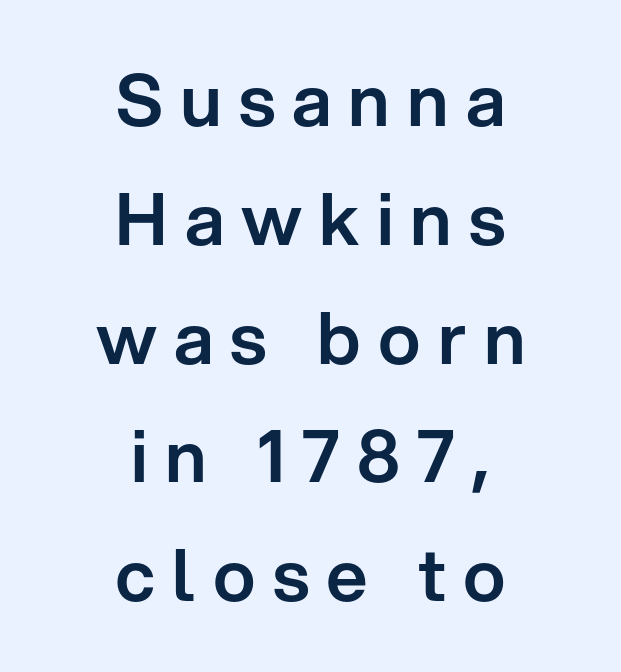
The letterforms stand isolated, each surrounded by extra space. You could not count columns in this text — the font is proportionally spaced. Descender tails drop into unmarked territory. This rendering employs a face without finishing strokes, i.e., a sans-serif. The passage shown stacks its lines at a standard gap. Centered paragraph, ragged on both sides.
